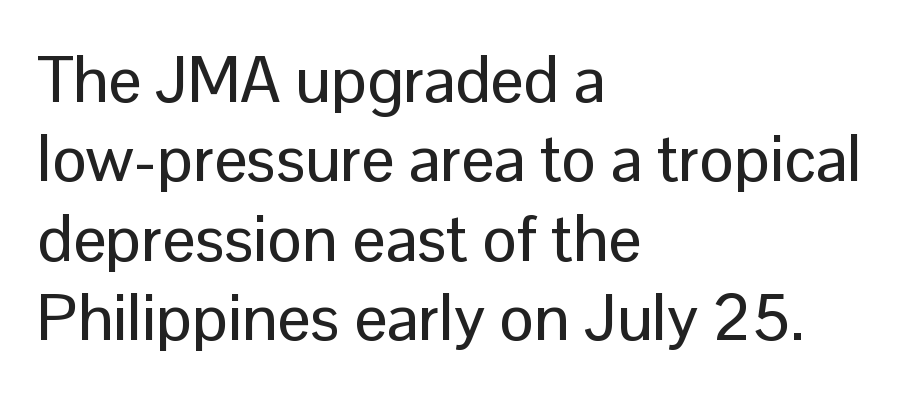
Characters follow at the spacing the type designer built in. A bare baseline throughout the passage. These lines are rendered in a variable-pitch font. In terms of letterform style, serifs are entirely absent.
